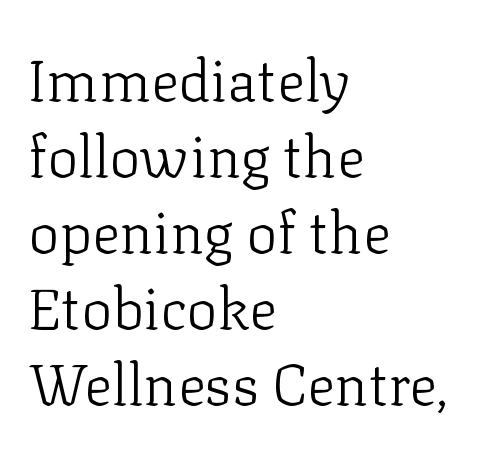
The image shows 58 px light serif type, upright; set left-aligned, normal line spacing (1.31x), normal letter spacing, not underlined; low stroke contrast and a medium x-height.
